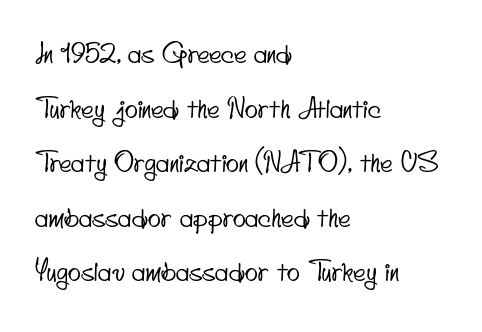
The image shows 27 px text type; set left-aligned, loose line spacing (2.02x), normal letter spacing, not underlined.
